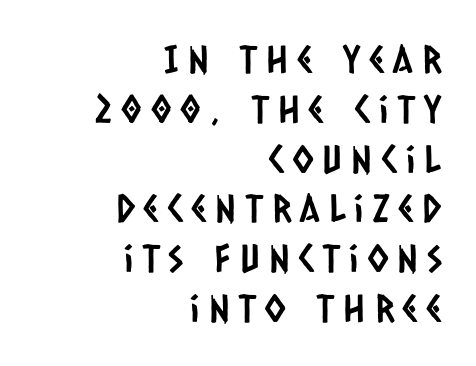
The image shows 38 px condensed sans-serif type; set right-aligned, normal line spacing (1.31x), unusually wide letter spacing (+0.24 em), not underlined; low stroke contrast and a large x-height.
